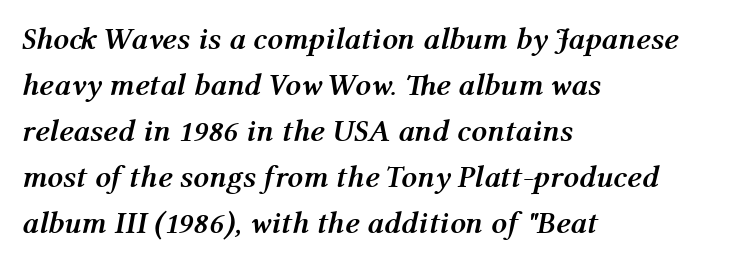
Q: Is the text bold? A: Yes.
Q: Is the text italic (slanted)? A: Yes, it leans right by about 12 degrees.
Q: Is the text underlined? A: No.
Q: How is the paragraph aligned? A: Left-aligned.
Q: Is the spacing between letters normal or unusually wide? A: Normal.
Q: Is the spacing between lines tight, normal or loose? A: Normal.
Q: Width (condensed, normal, or wide)? A: Normal.
Q: Stroke contrast? A: Medium.
Q: x-height? A: Medium.
Q: Monospaced? A: No.
